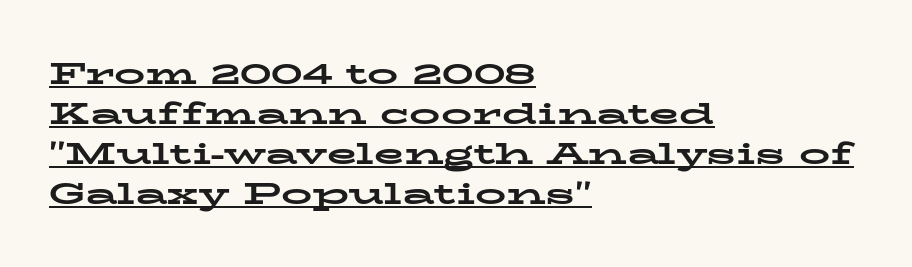
Strokes here are thick enough to call this a true bold. The lettering is marked with a stroke running underneath it. Does the leading feel generous? No, just average. The gaps between neighbouring characters are ordinary and unremarkable. The font family rendered here belongs to the serif group. Is the block centered? No — it sits flush against the left margin.
